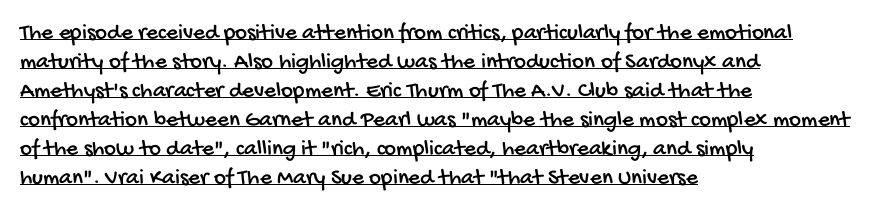
{"underline": "yes", "align": "left", "line_spacing": "normal", "line_spacing_ratio": 1.26, "letter_spacing": "normal", "letter_spacing_em": 0.0, "glyph_px": 23}
